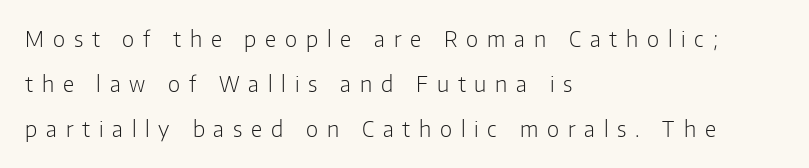
{"italic": "no", "bold": "no", "underline": "no", "align": "left", "line_spacing": "loose", "line_spacing_ratio": 2.15, "letter_spacing": "wide", "letter_spacing_em": 0.42, "glyph_px": 21}
